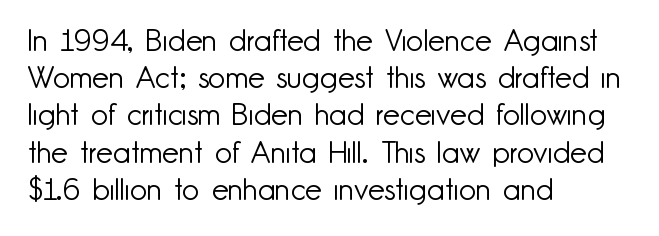
{"serif": "no", "italic": "no", "bold": "no", "weight": "light", "width": "normal", "stroke_contrast": "low", "x_height": "small", "monospaced": "no", "underline": "no", "align": "left", "line_spacing_ratio": 1.24, "letter_spacing": "normal", "letter_spacing_em": 0.0, "glyph_px": 30}
